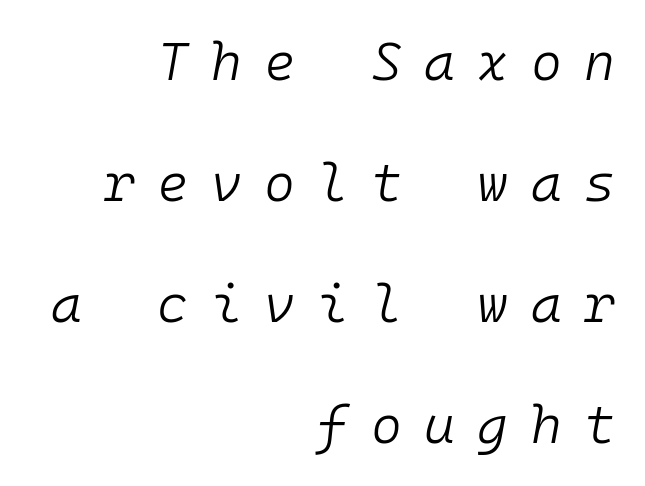
The image shows 53 px light type, italic (leaning right), monospaced; set right-aligned, loose line spacing (2.28x), unusually wide letter spacing (+0.42 em), not underlined; low stroke contrast and a medium x-height.
